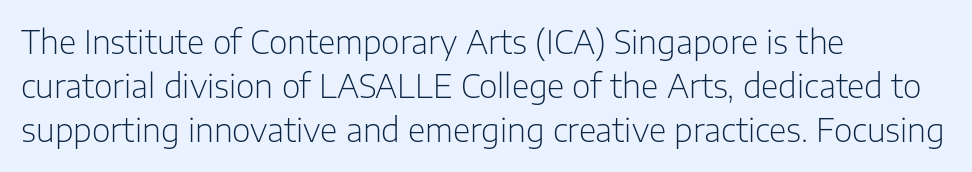
The image shows 32 px light sans-serif type, upright; set left-aligned, normal line spacing (1.38x), normal letter spacing, not underlined; low stroke contrast and a medium x-height.
